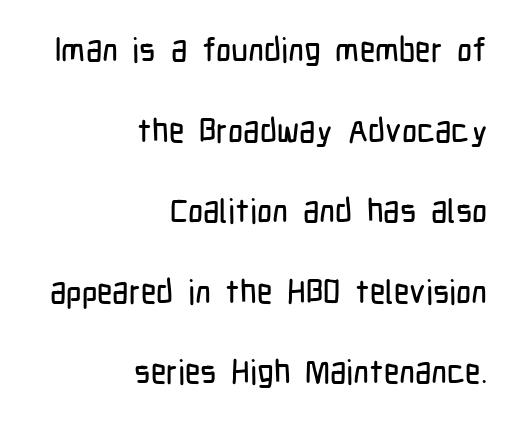
{"serif": "no", "italic": "no", "width": "condensed", "stroke_contrast": "low", "x_height": "medium", "monospaced": "no", "underline": "no", "align": "right", "line_spacing": "loose", "line_spacing_ratio": 2.44, "letter_spacing": "normal", "letter_spacing_em": 0.0, "glyph_px": 33}
